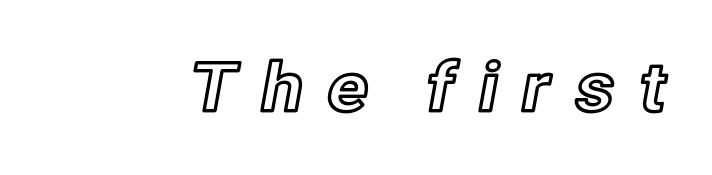
Q: Is the text italic (slanted)? A: Yes.
Q: Is the text underlined? A: No.
Q: Is the spacing between letters normal or unusually wide? A: Unusually wide.
Q: Width (condensed, normal, or wide)? A: Normal.
Q: x-height? A: Medium.
Q: Monospaced? A: No.
